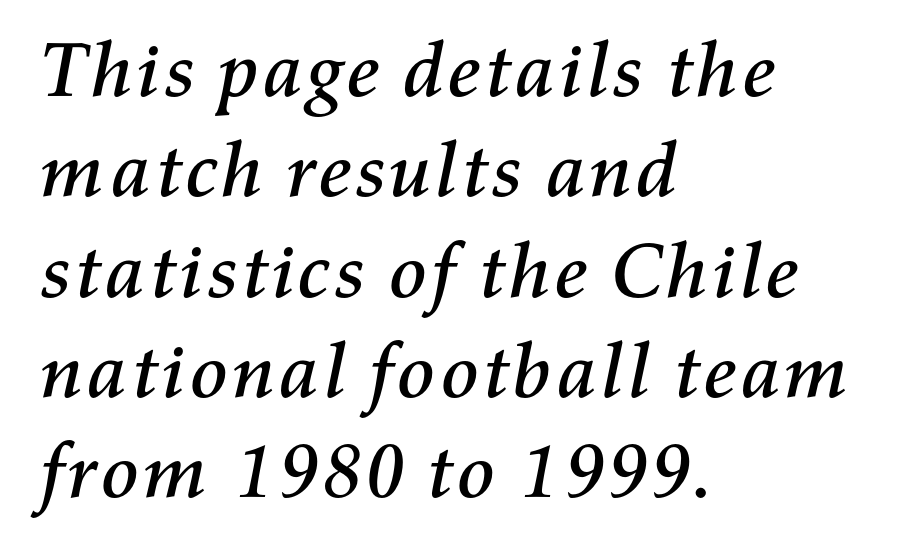
Yep, that's italic — everything's leaning. Interline gaps are of average width in this sample. Beneath every word, the page is bare. One-word summary of the alignment: left.
